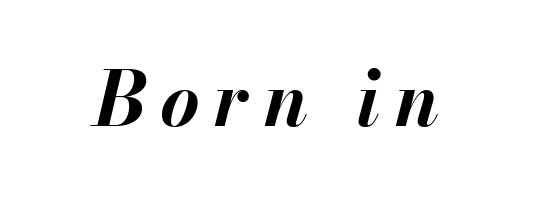
As a designer I'd log this as weight 700, bold. Note the varied advance widths — an 'i' is clearly narrower than an 'm'. If you drew a line through each stem, it would be angled. Any mark beneath the type? The region is blank.
